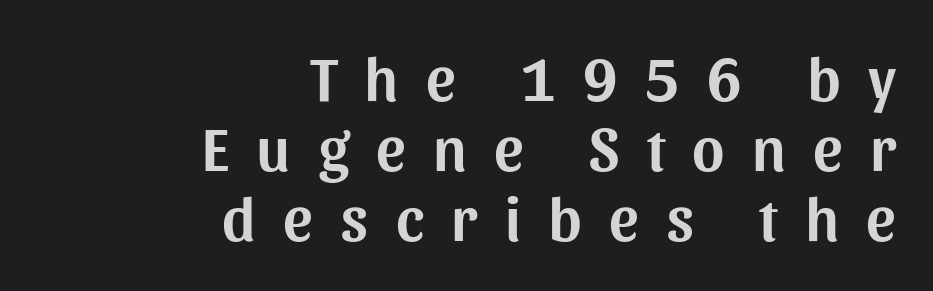
The image shows 62 px sans-serif type, upright; set right-aligned, tight line spacing (1.13x), unusually wide letter spacing (+0.44 em), not underlined; medium stroke contrast and a medium x-height.
